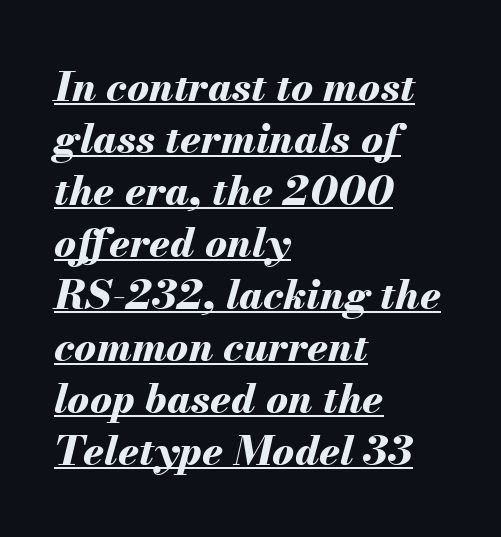
The image shows 41 px bold type, italic (leaning right); set left-aligned, normal line spacing (1.27x), normal letter spacing, underlined; medium stroke contrast and a small x-height.
